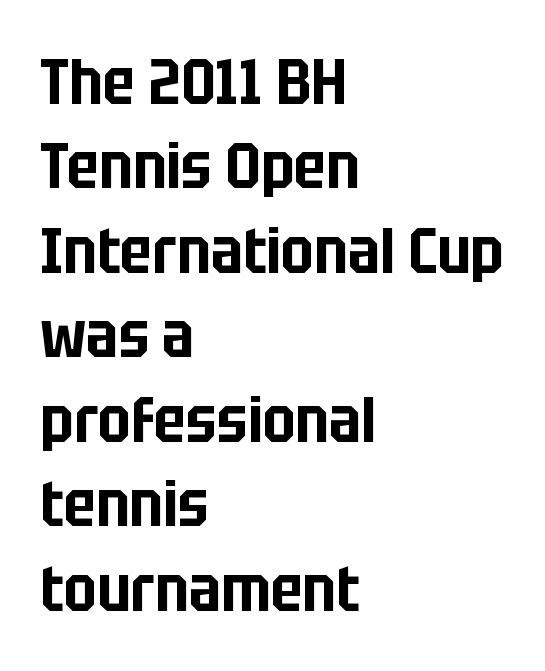
Proportional: the letters do not fall into vertical columns. The passage is arranged the way most books set body copy — flush left. Nothing unusual about the tracking: characters are spaced as the font intends. This rendering employs a face without finishing strokes, i.e., a sans-serif.
